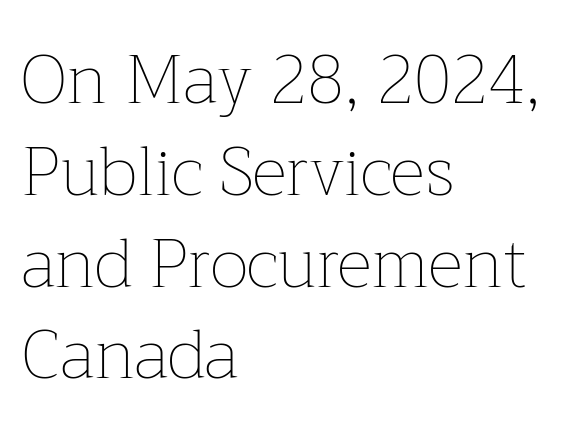
{"italic": "no", "bold": "no", "weight": "thin", "width": "normal", "stroke_contrast": "low", "x_height": "medium", "monospaced": "no", "underline": "no", "align": "left", "line_spacing": "normal", "line_spacing_ratio": 1.35, "letter_spacing": "normal", "letter_spacing_em": 0.0, "glyph_px": 68}
